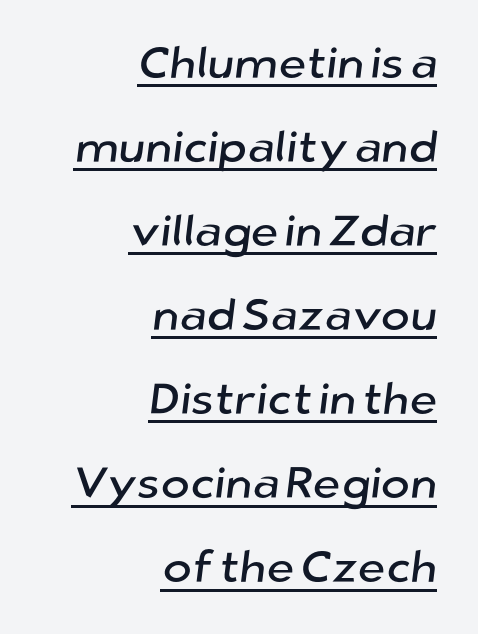
{"serif": "no", "width": "normal", "stroke_contrast": "low", "x_height": "medium", "monospaced": "no", "underline": "yes", "align": "right", "line_spacing": "loose", "line_spacing_ratio": 1.91, "letter_spacing": "normal", "letter_spacing_em": 0.0, "glyph_px": 44}
